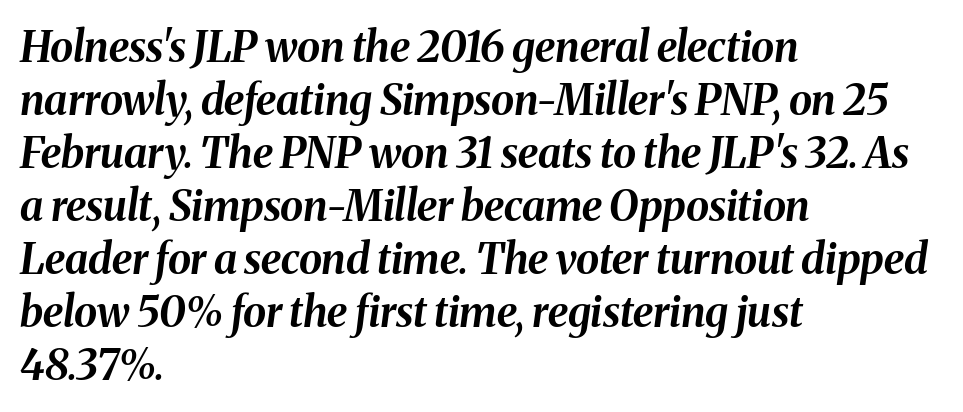
The image shows 42 px bold type, italic (leaning right); set left-aligned, normal line spacing (1.26x), normal letter spacing, not underlined; medium stroke contrast and a medium x-height.
